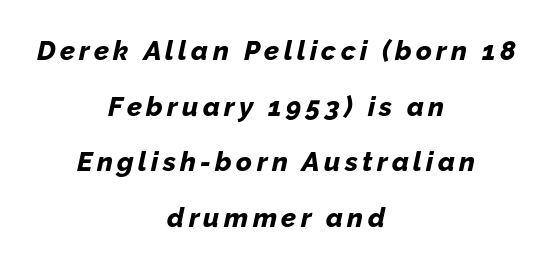
{"italic": "yes", "lean": "right", "slant_degrees": 12, "bold": "yes", "underline": "no", "align": "center", "line_spacing": "loose", "line_spacing_ratio": 2.06, "glyph_px": 27}
